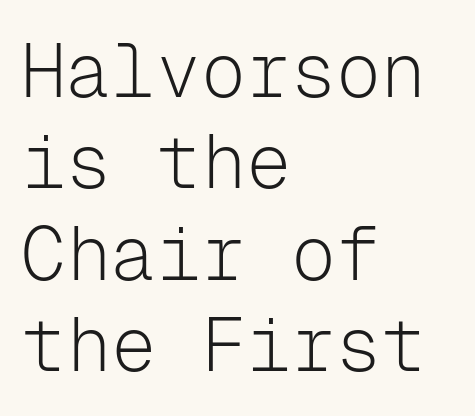
The image shows 75 px light sans-serif type, upright, monospaced; set left-aligned, line spacing 1.22x, normal letter spacing, not underlined; low stroke contrast and a medium x-height.
